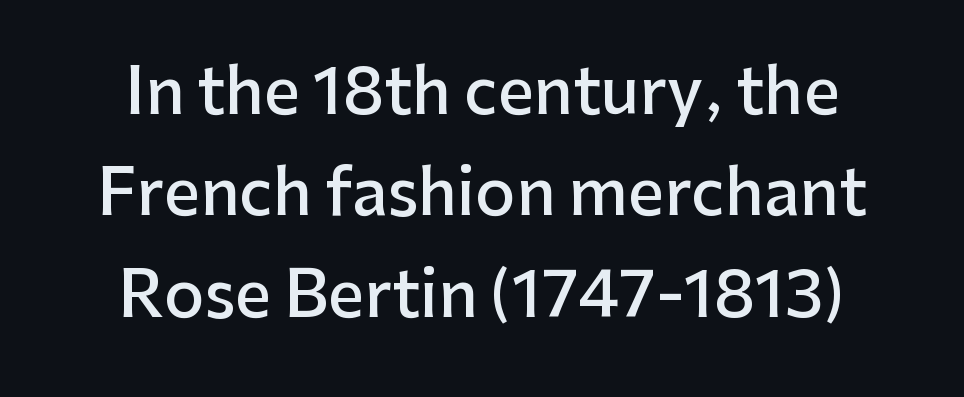
The lines are quadded center. The baseline area is clear. Think of a printed novel: that variable character pitch is what you see here. If you measured baseline to baseline, you'd find a middling distance.
